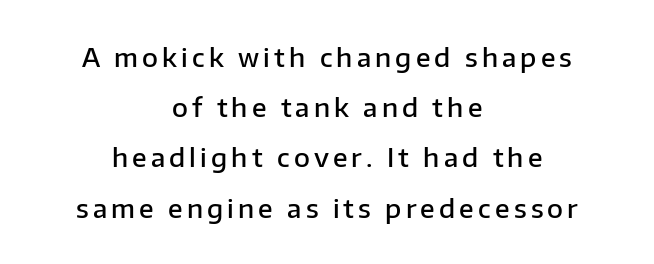
Q: Is the text bold? A: Semi-bold.
Q: Is the text italic (slanted)? A: No, it is upright.
Q: Is the text underlined? A: No.
Q: How is the paragraph aligned? A: Centered.
Q: Is the spacing between lines tight, normal or loose? A: Loose.
